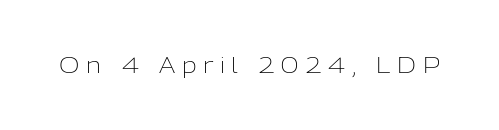
Q: Is the text bold? A: No.
Q: Is the text italic (slanted)? A: No, it is upright.
Q: Is the text underlined? A: No.
Q: Is the spacing between letters normal or unusually wide? A: Unusually wide.
